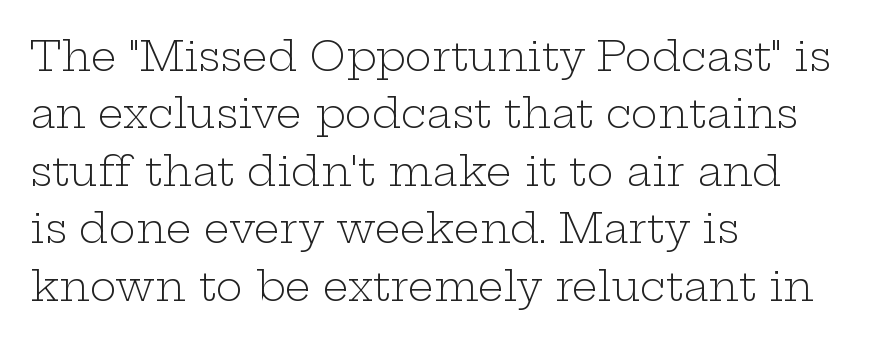
{"serif": "yes", "italic": "no", "bold": "no", "weight": "light", "width": "wide", "stroke_contrast": "low", "x_height": "medium", "monospaced": "no", "underline": "no", "align": "left", "line_spacing": "normal", "line_spacing_ratio": 1.4, "letter_spacing": "normal", "letter_spacing_em": 0.0, "glyph_px": 41}
